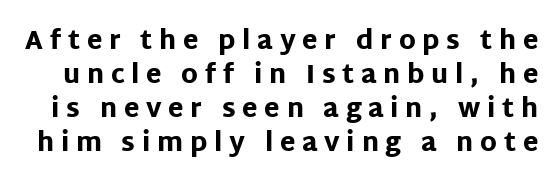
The image shows 25 px bold type, upright; set normal line spacing (1.36x), unusually wide letter spacing (+0.27 em), not underlined.
